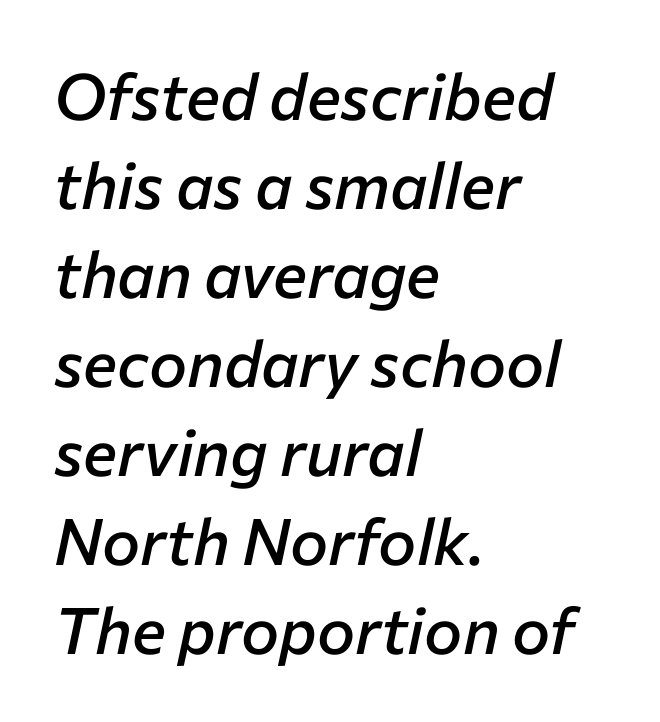
{"italic": "yes", "lean": "right", "slant_degrees": 12, "bold": "semi", "weight": "semibold", "width": "normal", "stroke_contrast": "low", "x_height": "medium", "monospaced": "no", "underline": "no", "align": "left", "line_spacing": "normal", "line_spacing_ratio": 1.39, "letter_spacing": "normal", "letter_spacing_em": 0.0, "glyph_px": 64}
